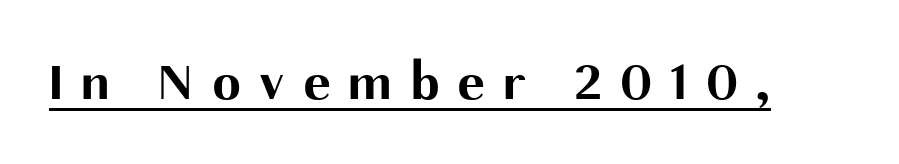
The image shows 56 px bold sans-serif type, upright; set unusually wide letter spacing (+0.33 em), underlined; medium stroke contrast and a medium x-height.
